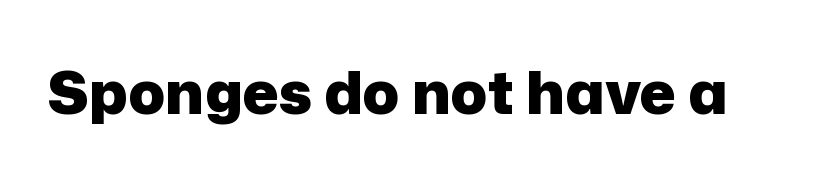
The image shows 60 px heavy sans-serif type, upright; set normal letter spacing, not underlined; low stroke contrast and a medium x-height.
